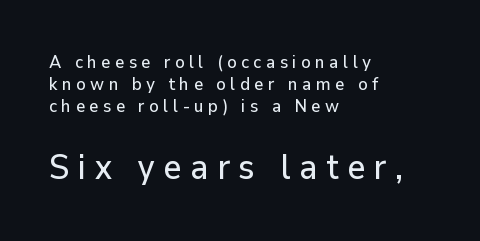
Q: Is the text italic (slanted)? A: No, it is upright.
Q: Is the typeface a serif or a sans-serif typeface? A: Sans-serif.
Q: Is the text underlined? A: No.
Q: How is the paragraph aligned? A: Left-aligned.
Q: Is the spacing between letters normal or unusually wide? A: Unusually wide.
Q: Which block of text is set in a larger size, the first (top) or the second (bottom)? A: The second (bottom) one.
Q: Width (condensed, normal, or wide)? A: Normal.
Q: Stroke contrast? A: Low.
Q: x-height? A: Medium.
Q: Monospaced? A: No.
